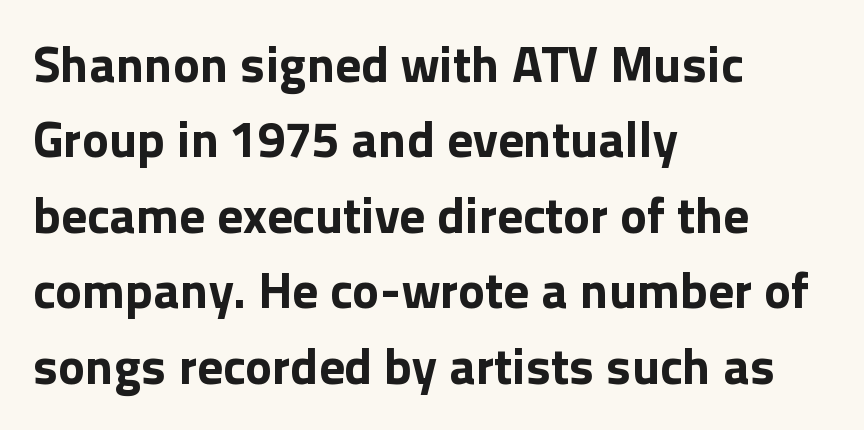
Is this a fixed-width face? No — the glyphs have proportional, varying widths. There is no visible air inserted between adjacent glyphs. Only glyphs here, with clear space below each row. Line beginnings align vertically; line endings do not. Regular leading.
